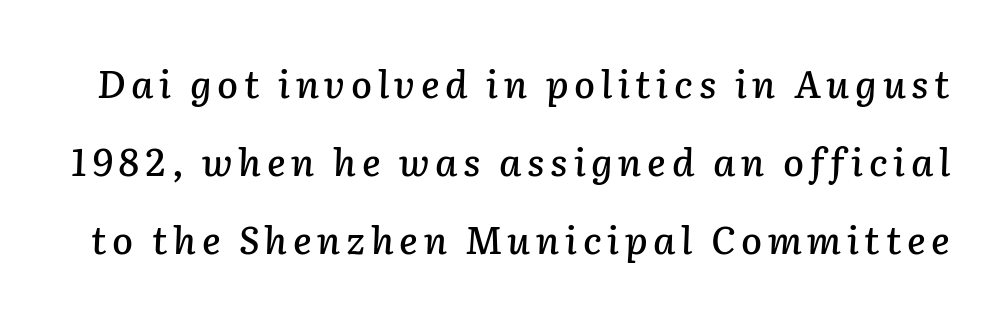
The image shows 38 px text type, italic (leaning right); set loose line spacing (2.05x), not underlined; low stroke contrast and a medium x-height.
